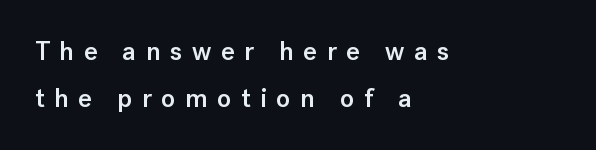
Q: Is the text bold? A: Semi-bold.
Q: Is the text italic (slanted)? A: No, it is upright.
Q: Is the text underlined? A: No.
Q: How is the paragraph aligned? A: Left-aligned.
Q: Is the spacing between letters normal or unusually wide? A: Unusually wide.
